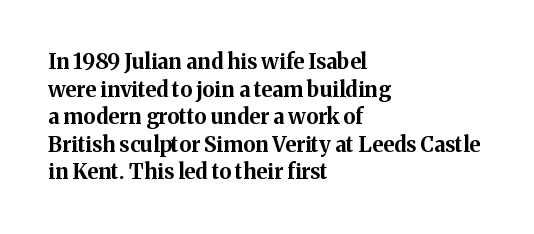
Normally led — the rows are evenly, conventionally spaced. Caption: standard tracking, unaltered. Check the space under the baseline: it is left empty. This sample is left-justified, so line endings fall wherever the words run out. These lines were composed using upright roman letters.
